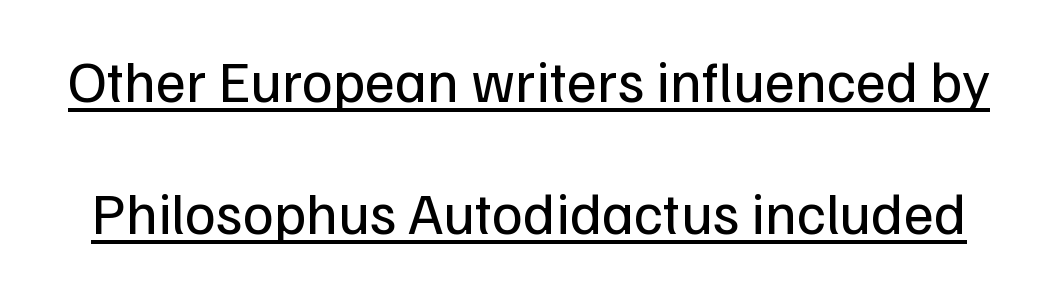
{"serif": "no", "italic": "no", "bold": "no", "weight": "regular", "width": "normal", "stroke_contrast": "low", "x_height": "medium", "monospaced": "no", "underline": "yes", "line_spacing": "loose", "line_spacing_ratio": 2.23, "letter_spacing": "normal", "letter_spacing_em": 0.0, "glyph_px": 59}
